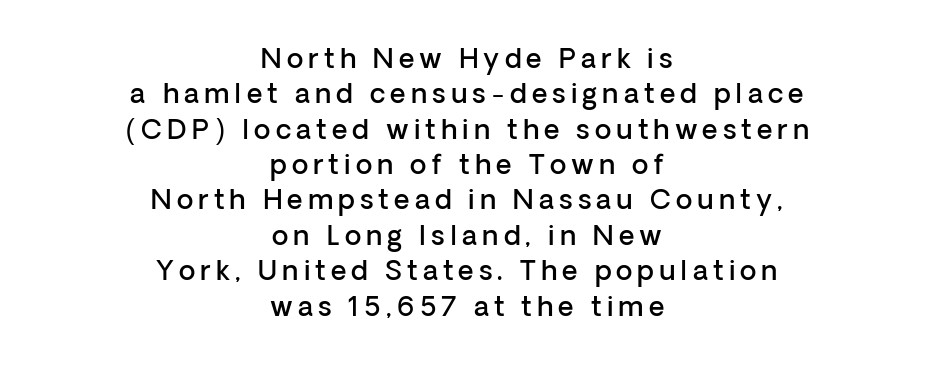
Vertical strokes here are truly vertical. Glance below the letters and you will spot only blank space. Compared with a flush-left layout, this one balances lines on the center instead. A semibold gives these letters moderate extra thickness, short of bold. Normally led — the rows are evenly, conventionally spaced.
